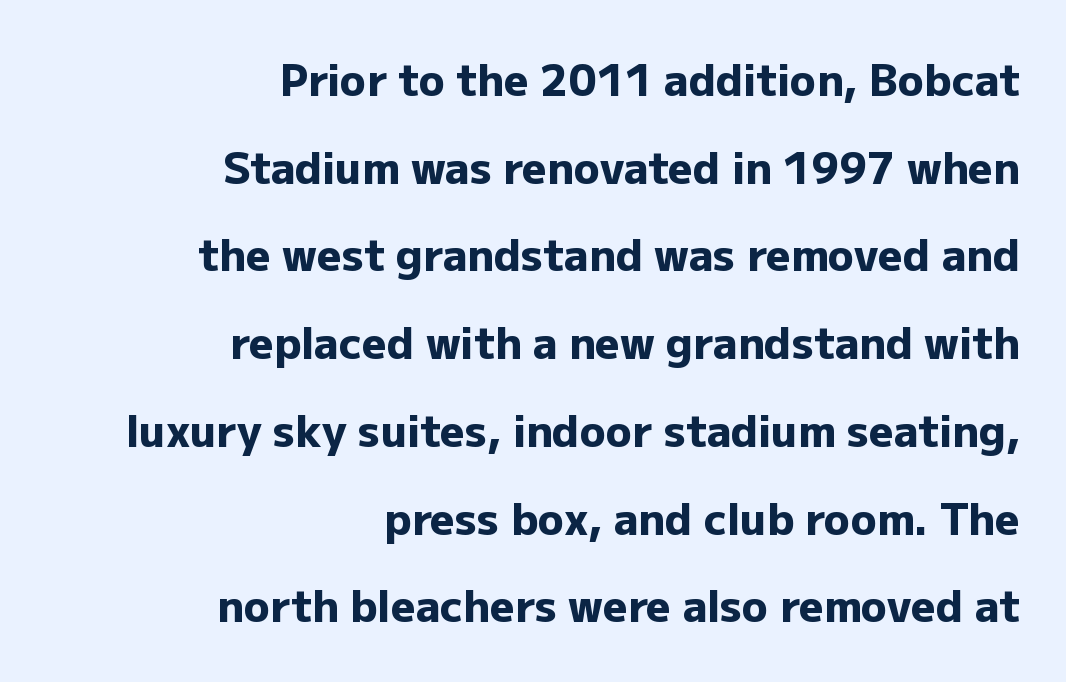
Q: Is the text bold? A: Yes.
Q: Is the text italic (slanted)? A: No, it is upright.
Q: Is the typeface a serif or a sans-serif typeface? A: Sans-serif.
Q: Is the text underlined? A: No.
Q: How is the paragraph aligned? A: Right-aligned.
Q: Is the spacing between letters normal or unusually wide? A: Normal.
Q: Is the spacing between lines tight, normal or loose? A: Loose.
Q: Width (condensed, normal, or wide)? A: Normal.
Q: Stroke contrast? A: Low.
Q: x-height? A: Medium.
Q: Monospaced? A: No.
